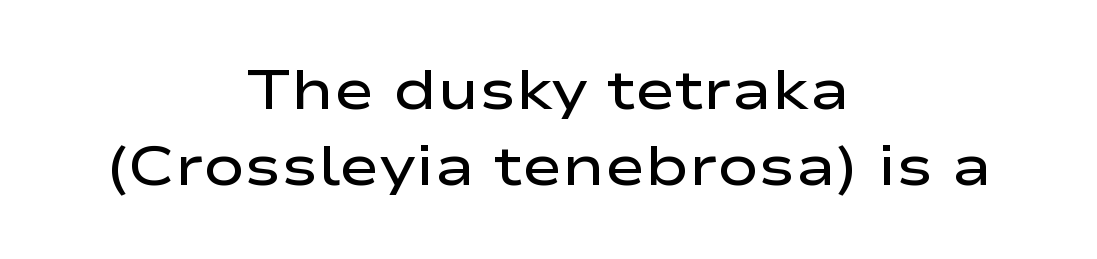
Q: Is the text bold? A: Semi-bold.
Q: Is the text italic (slanted)? A: No, it is upright.
Q: Is the typeface a serif or a sans-serif typeface? A: Sans-serif.
Q: Is the text underlined? A: No.
Q: How is the paragraph aligned? A: Centered.
Q: Is the spacing between letters normal or unusually wide? A: Normal.
Q: Is the spacing between lines tight, normal or loose? A: Normal.
Q: Width (condensed, normal, or wide)? A: Wide.
Q: Stroke contrast? A: Low.
Q: x-height? A: Medium.
Q: Monospaced? A: No.
